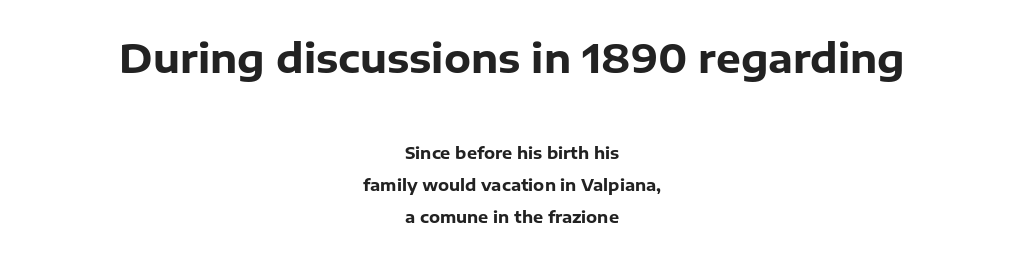
The image shows 39 px heavy sans-serif type, upright; set centered, loose line spacing (2.01x), normal letter spacing, not underlined; the first (top) block is 2.44x larger; low stroke contrast and a medium x-height.
